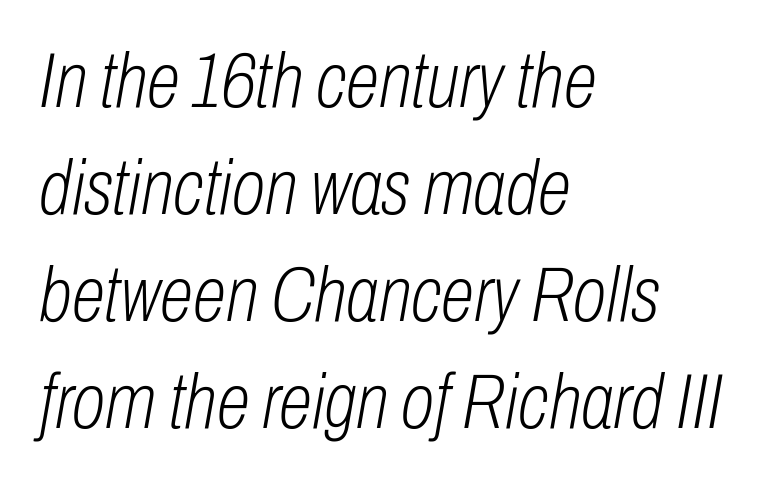
{"italic": "yes", "lean": "right", "slant_degrees": 10, "bold": "no", "weight": "light", "width": "condensed", "stroke_contrast": "low", "x_height": "medium", "monospaced": "no", "underline": "no", "align": "left", "line_spacing": "normal", "line_spacing_ratio": 1.39, "letter_spacing": "normal", "letter_spacing_em": 0.0, "glyph_px": 77}
